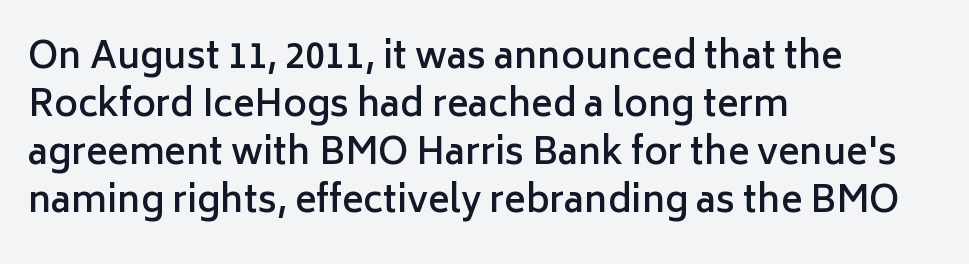
The image shows 36 px semibold sans-serif type, upright; set left-aligned, normal line spacing (1.33x), normal letter spacing, not underlined; low stroke contrast and a medium x-height.
